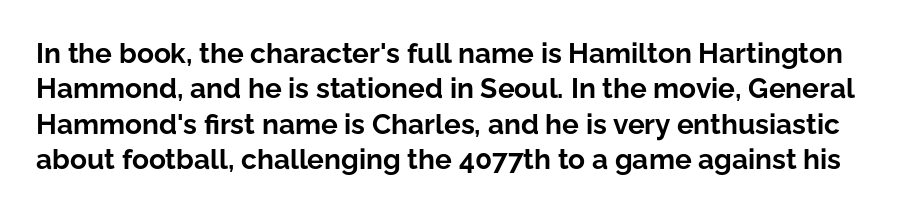
The image shows 28 px bold sans-serif type, upright; set normal line spacing (1.26x), normal letter spacing, not underlined; low stroke contrast and a medium x-height.
